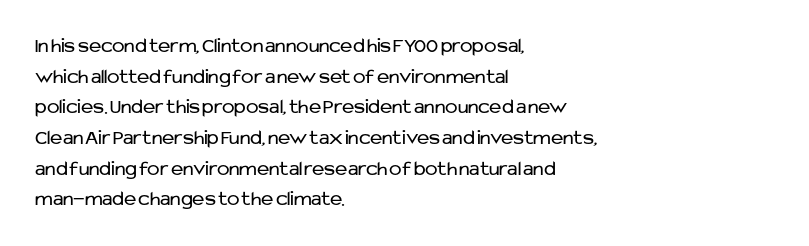
{"italic": "no", "bold": "no", "underline": "no", "align": "left", "line_spacing": "normal", "line_spacing_ratio": 1.46, "letter_spacing": "normal", "letter_spacing_em": 0.0, "glyph_px": 21}
